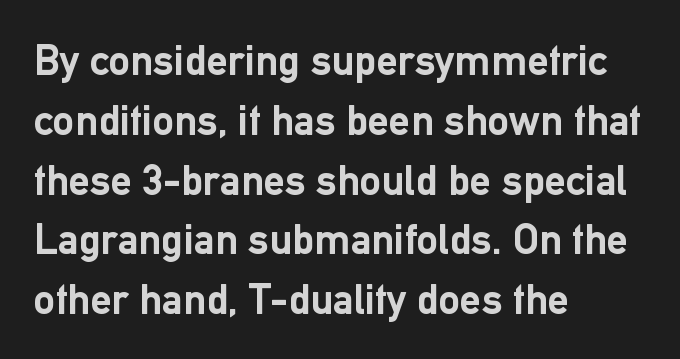
If you measured baseline to baseline, you'd find a middling distance. Beneath every word, the page is bare. Each glyph is drawn with heavy, bold strokes. Look at the bottom of the vertical strokes: they stop flat, with no serifs. The face used here is rendered with its standard letterfit.
